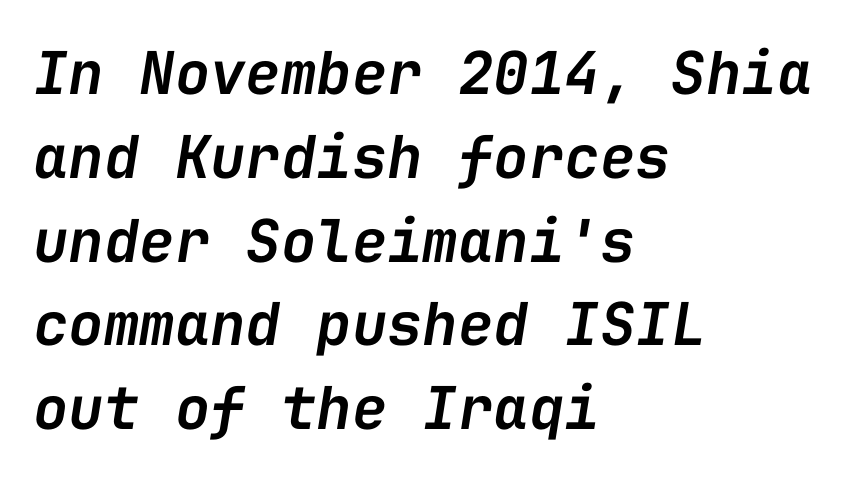
Q: Is the text bold? A: Semi-bold.
Q: Is the text italic (slanted)? A: Yes, it leans right by about 9 degrees.
Q: Is the text underlined? A: No.
Q: How is the paragraph aligned? A: Left-aligned.
Q: Is the spacing between letters normal or unusually wide? A: Normal.
Q: Is the spacing between lines tight, normal or loose? A: Normal.
Q: Width (condensed, normal, or wide)? A: Normal.
Q: Stroke contrast? A: Low.
Q: x-height? A: Medium.
Q: Monospaced? A: Yes.
